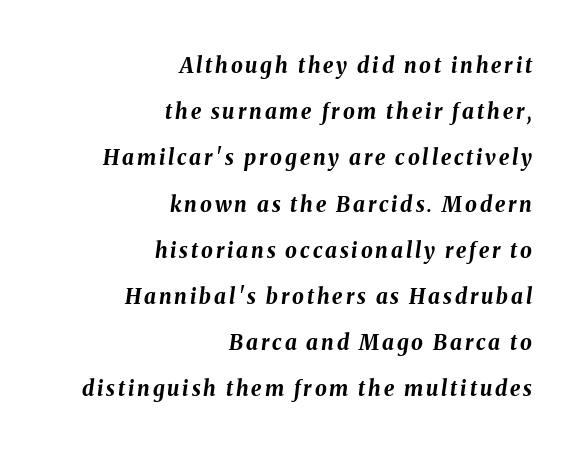
The image shows 21 px bold type, italic (leaning right); set right-aligned, loose line spacing (2.2x), not underlined.
